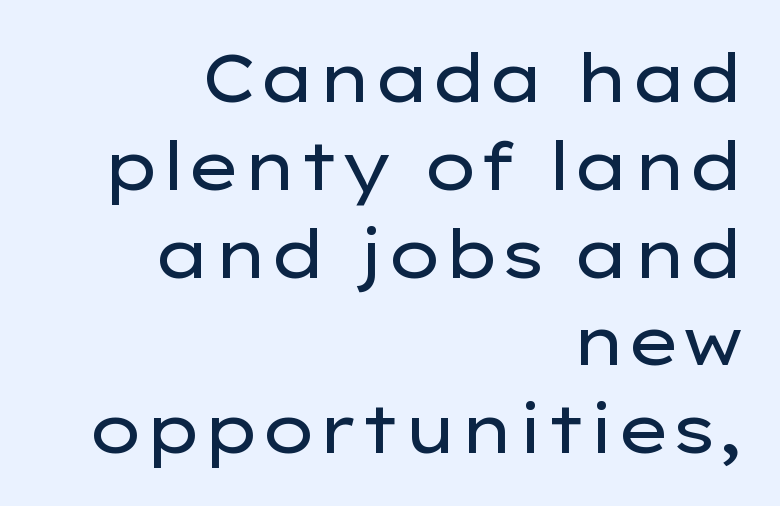
The image shows 67 px regular-weight, wide sans-serif type, upright; set right-aligned, normal line spacing (1.31x), normal letter spacing, not underlined; low stroke contrast and a medium x-height.
